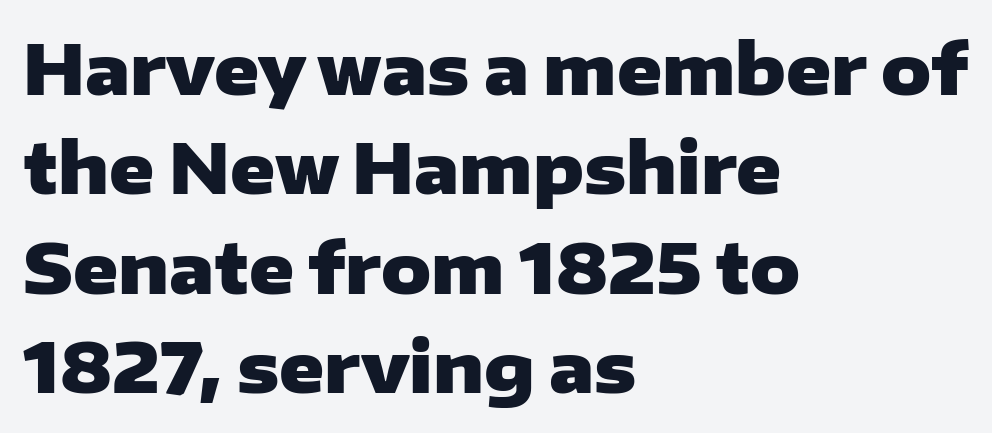
The image shows 69 px heavy, wide sans-serif type, upright; set left-aligned, normal line spacing (1.44x), normal letter spacing, not underlined; low stroke contrast and a medium x-height.
